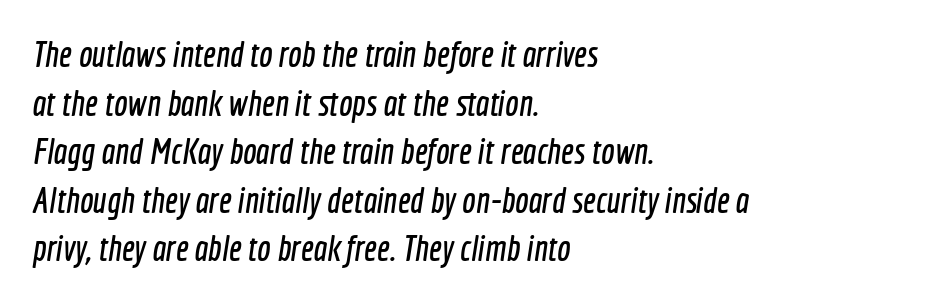
Q: Is the typeface a serif or a sans-serif typeface? A: Sans-serif.
Q: Is the text underlined? A: No.
Q: How is the paragraph aligned? A: Left-aligned.
Q: Is the spacing between letters normal or unusually wide? A: Normal.
Q: Is the spacing between lines tight, normal or loose? A: Normal.
Q: Width (condensed, normal, or wide)? A: Condensed.
Q: x-height? A: Medium.
Q: Monospaced? A: No.
